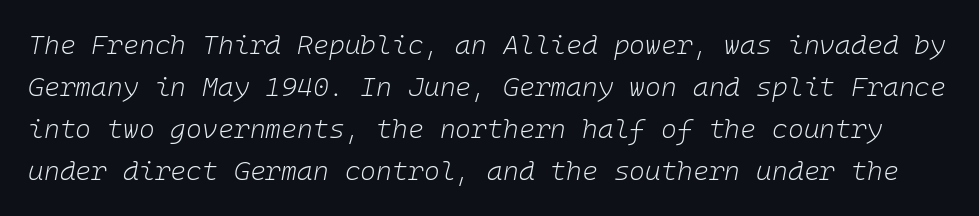
{"italic": "yes", "lean": "right", "slant_degrees": 10, "bold": "no", "underline": "no", "line_spacing": "normal", "line_spacing_ratio": 1.56, "letter_spacing": "normal", "letter_spacing_em": 0.0, "glyph_px": 27}
